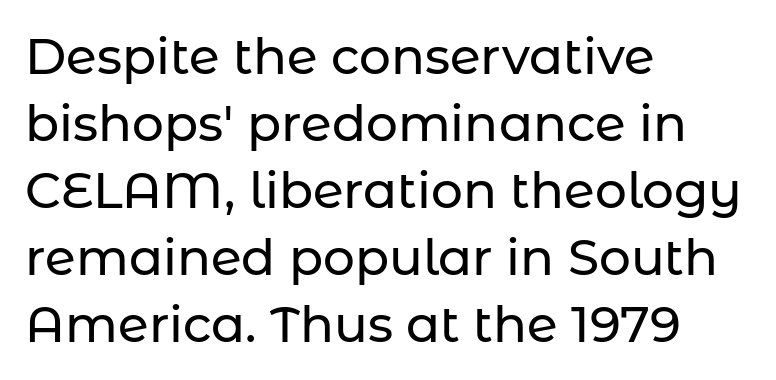
This sample keeps an unexceptional amount of space between lines. Every character sits straight up, as roman type does. Observe the absence of serifs on each vertical stroke in this sample. If you drew a ruler down the left edge, every line would touch it. Each row of text sits above clean, open space. Character widths vary here, with narrow letters taking less room than wide ones.
